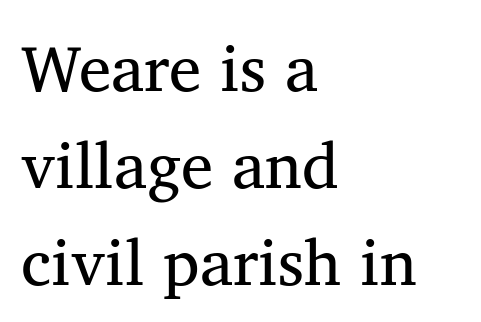
{"serif": "yes", "italic": "no", "bold": "no", "weight": "regular", "width": "normal", "stroke_contrast": "medium", "x_height": "medium", "monospaced": "no", "underline": "no", "align": "left", "line_spacing": "normal", "line_spacing_ratio": 1.49, "letter_spacing": "normal", "letter_spacing_em": 0.0, "glyph_px": 65}
